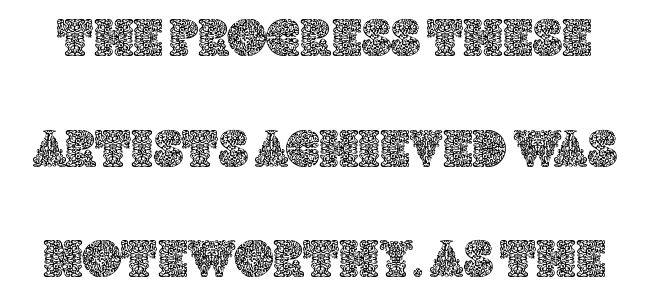
This block would shrink considerably if given ordinary leading; it's expanded now. Descenders are the only things crossing below the line. Short note: letters normally spaced. Looks like regular typesetting: each glyph gets only the width it needs.
